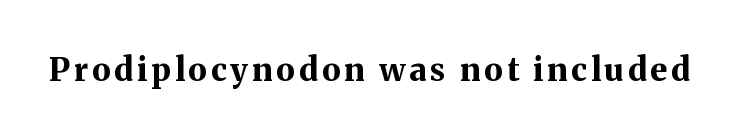
{"serif": "yes", "italic": "no", "bold": "yes", "weight": "bold", "width": "normal", "stroke_contrast": "medium", "x_height": "medium", "monospaced": "no", "underline": "no", "glyph_px": 32}
